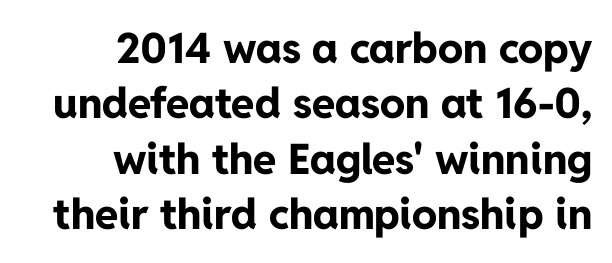
The image shows 42 px bold sans-serif type, upright; set right-aligned, normal line spacing (1.32x), normal letter spacing, not underlined; low stroke contrast and a medium x-height.
